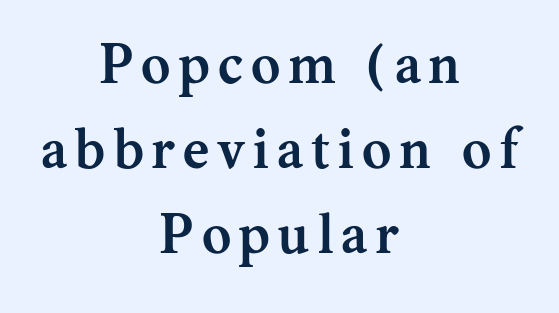
Compared with typical paragraphs, the rows here are spaced about the same. Reading down the block, each line starts at a different indent, mirrored at its end. Rule under the text: the space is simply empty. Spacing verdict: proportional, widths tailored to each character. Nope, not italic — everything's standing straight. Font category for this specimen: serif.
